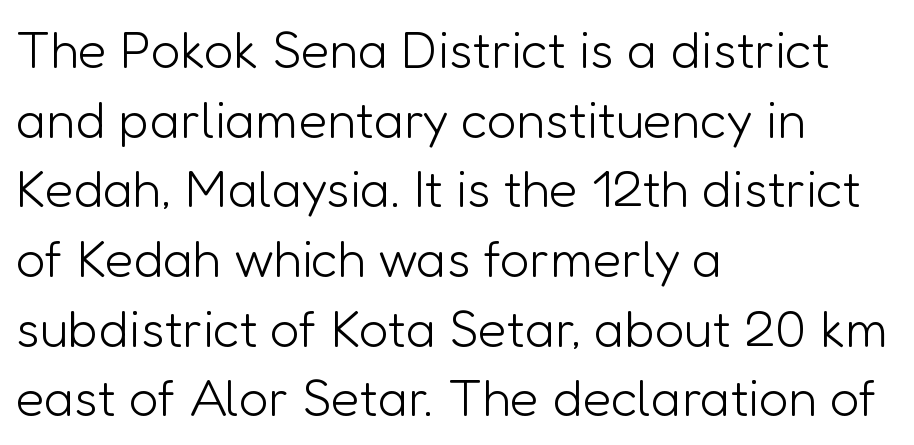
{"serif": "no", "italic": "no", "bold": "no", "weight": "light", "width": "normal", "stroke_contrast": "low", "x_height": "medium", "monospaced": "no", "underline": "no", "align": "left", "line_spacing": "normal", "line_spacing_ratio": 1.34, "letter_spacing": "normal", "letter_spacing_em": 0.0, "glyph_px": 52}
